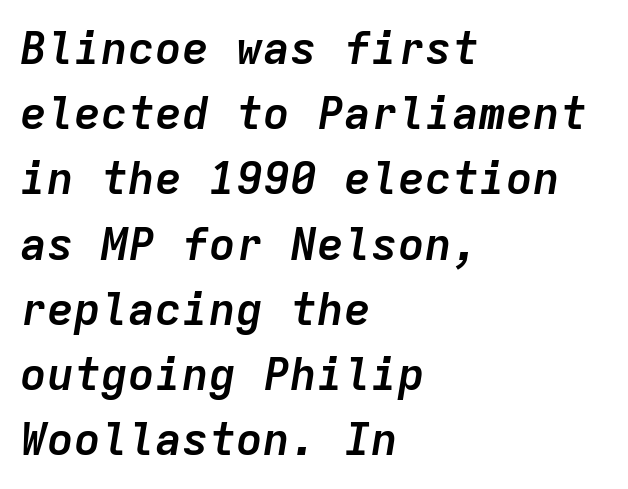
Between one letter and the next there's only the usual sliver of space. Bare-footed words on every line. Does the copy run flush right? No — it runs flush left. Observe the lean: these are italic letterforms. Leading matches the norm, producing a regular column.
